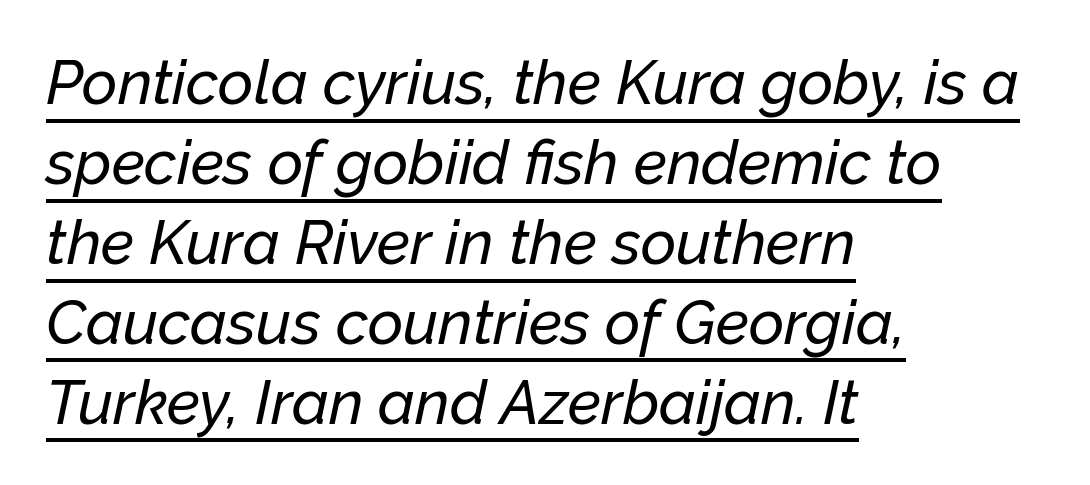
The image shows 61 px text type, italic (leaning right); set left-aligned, normal line spacing (1.31x), normal letter spacing, underlined; low stroke contrast and a medium x-height.
